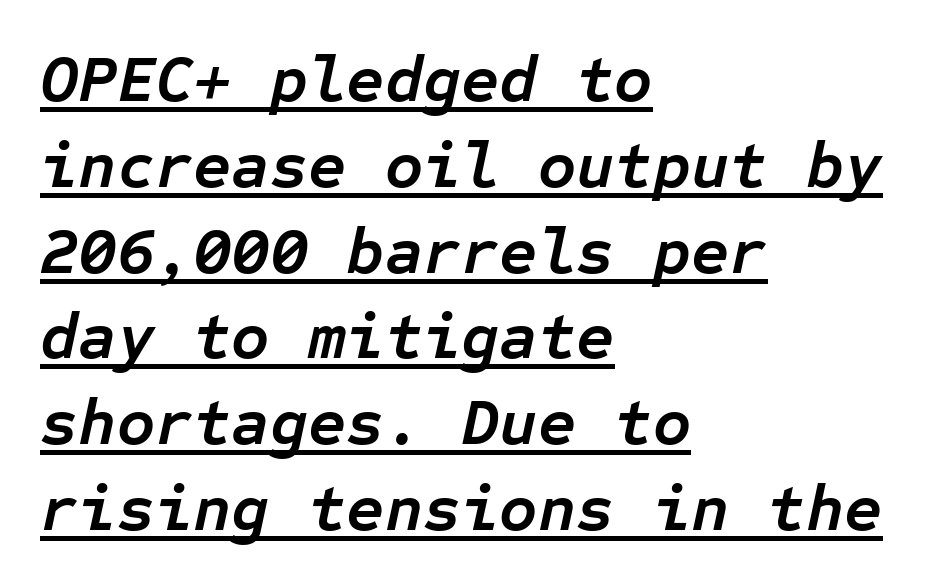
{"italic": "yes", "lean": "right", "slant_degrees": 12, "bold": "yes", "weight": "semibold", "width": "normal", "stroke_contrast": "low", "x_height": "medium", "monospaced": "yes", "underline": "yes", "align": "left", "line_spacing": "normal", "line_spacing_ratio": 1.3, "letter_spacing": "normal", "letter_spacing_em": 0.0, "glyph_px": 66}
